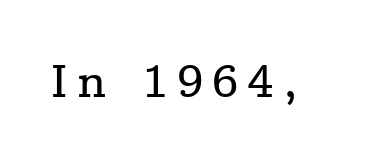
The image shows 46 px wide serif type, upright; set not underlined; low stroke contrast and a medium x-height.
